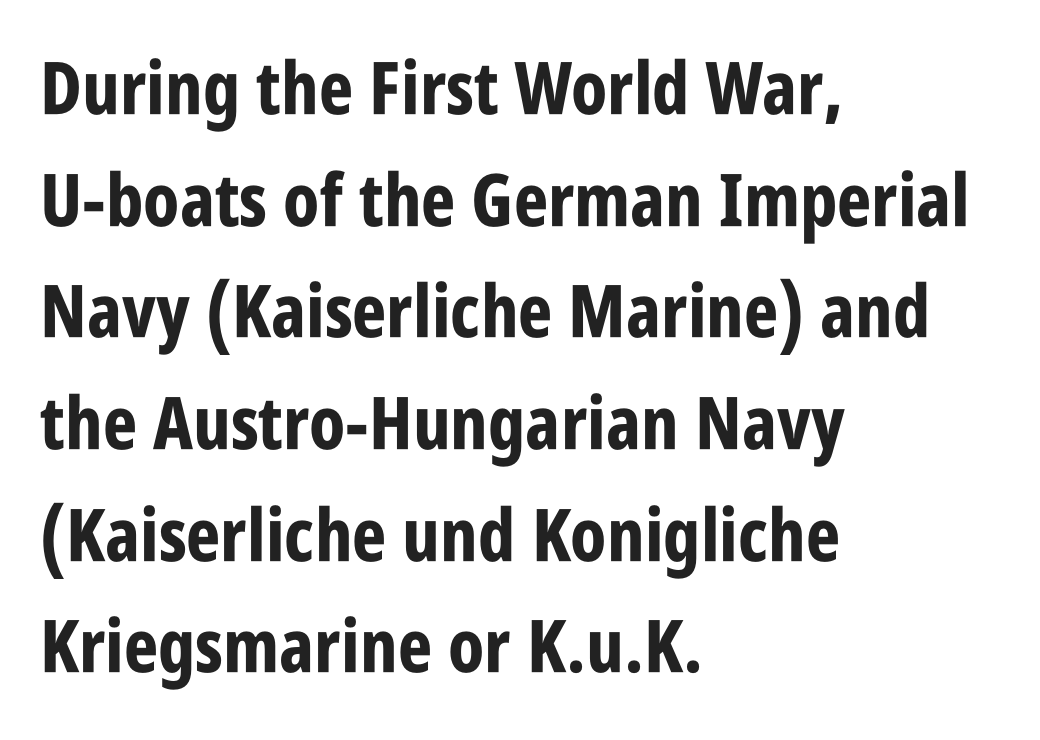
The image shows 73 px bold, condensed sans-serif type, upright; set left-aligned, normal line spacing (1.53x), normal letter spacing, not underlined; low stroke contrast and a large x-height.
